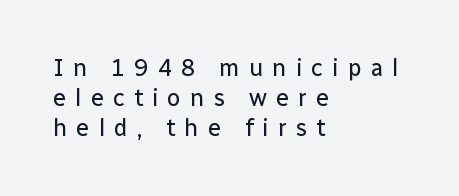
Compared with a centered layout, this one pins lines to the left instead. The letterforms sit at book weight or below. The lettering holds an erect, upright posture throughout. The letterforms stand isolated, each surrounded by extra space.
